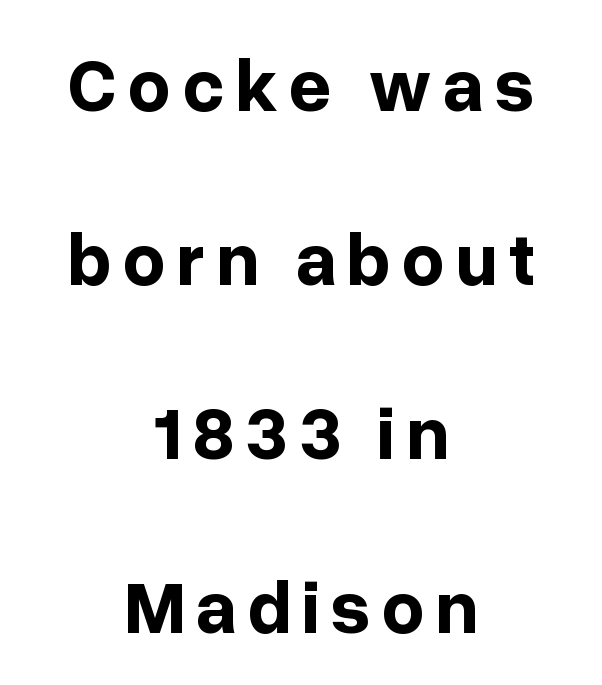
Q: Is the text bold? A: Yes.
Q: Is the text italic (slanted)? A: No, it is upright.
Q: Is the typeface a serif or a sans-serif typeface? A: Sans-serif.
Q: Is the text underlined? A: No.
Q: How is the paragraph aligned? A: Centered.
Q: Is the spacing between lines tight, normal or loose? A: Loose.
Q: Width (condensed, normal, or wide)? A: Normal.
Q: Stroke contrast? A: Low.
Q: x-height? A: Medium.
Q: Monospaced? A: No.
